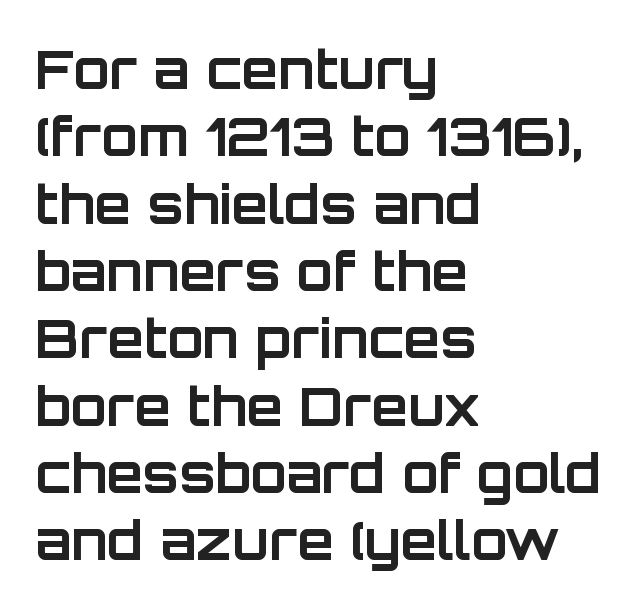
Q: Is the text bold? A: Yes.
Q: Is the text italic (slanted)? A: No, it is upright.
Q: Is the typeface a serif or a sans-serif typeface? A: Sans-serif.
Q: Is the text underlined? A: No.
Q: How is the paragraph aligned? A: Left-aligned.
Q: Is the spacing between letters normal or unusually wide? A: Normal.
Q: Is the spacing between lines tight, normal or loose? A: Normal.
Q: Width (condensed, normal, or wide)? A: Normal.
Q: Stroke contrast? A: Low.
Q: x-height? A: Large.
Q: Monospaced? A: No.
